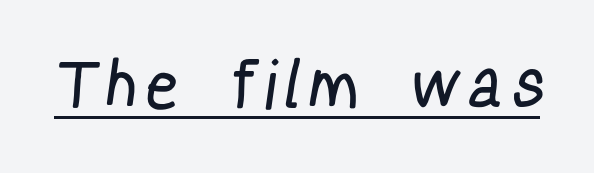
Q: Is the text bold? A: No.
Q: Is the typeface a serif or a sans-serif typeface? A: Sans-serif.
Q: Is the text underlined? A: Yes.
Q: Is the spacing between letters normal or unusually wide? A: Unusually wide.
Q: Width (condensed, normal, or wide)? A: Condensed.
Q: Stroke contrast? A: Low.
Q: x-height? A: Medium.
Q: Monospaced? A: No.
